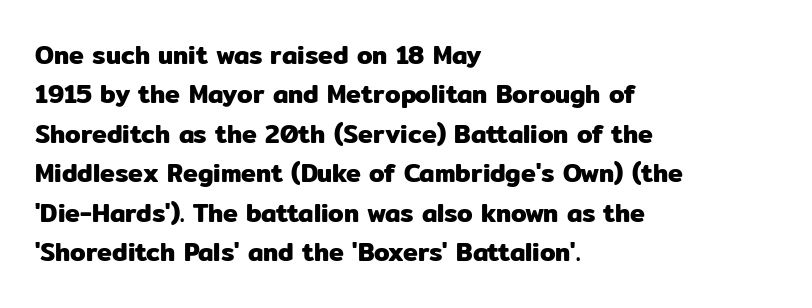
{"italic": "no", "underline": "no", "align": "left", "line_spacing": "normal", "line_spacing_ratio": 1.58, "letter_spacing": "normal", "letter_spacing_em": 0.0, "glyph_px": 25}
